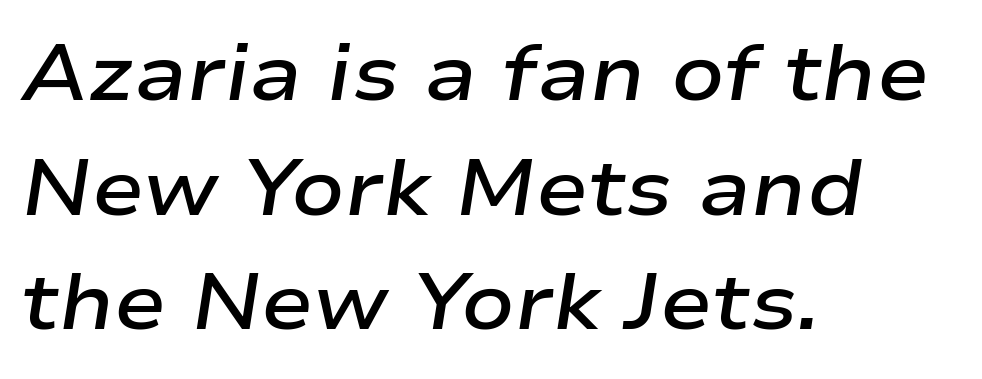
Every letter is mildly thick-stroked: semibold rather than bold. Just letters on the line, the space beneath them empty. Nobody touched the tracking dial on this one. The designer left line spacing at the default. These lines are set flush left with a ragged right edge. Italic: yes, the glyphs are oblique.
